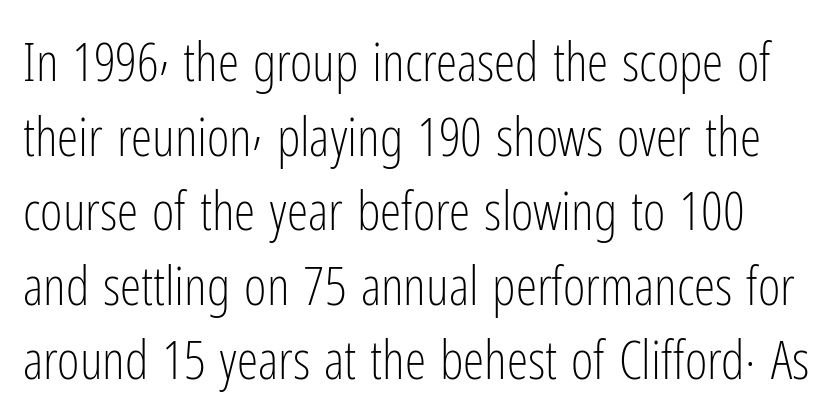
{"serif": "no", "italic": "no", "bold": "no", "weight": "light", "width": "condensed", "stroke_contrast": "low", "x_height": "medium", "monospaced": "no", "underline": "no", "line_spacing": "normal", "line_spacing_ratio": 1.38, "letter_spacing": "normal", "letter_spacing_em": 0.0, "glyph_px": 54}
